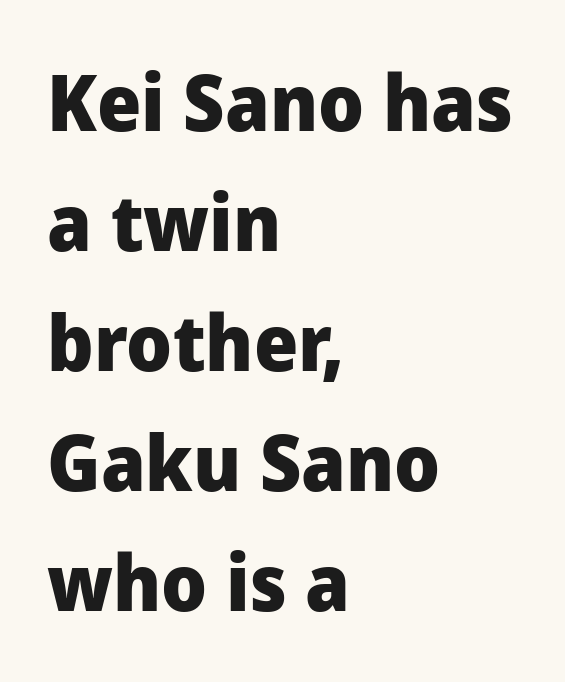
In terms of weight, the rendering is a true, heavy bold. The axis of the letterforms is exactly vertical. The rendering keeps characters at their native spacing. Leftover space on each line is placed entirely after the last word. Notice how descenders clear the ascenders below comfortably — that's standard leading.
